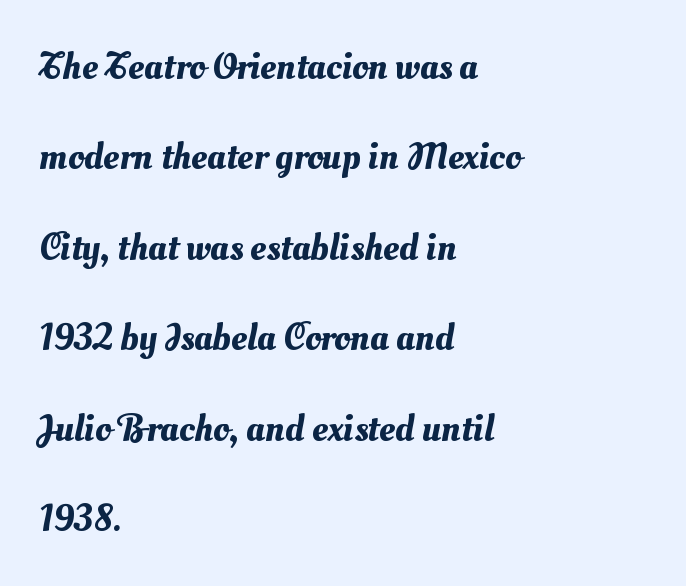
Q: Is the text underlined? A: No.
Q: How is the paragraph aligned? A: Left-aligned.
Q: Is the spacing between letters normal or unusually wide? A: Normal.
Q: Is the spacing between lines tight, normal or loose? A: Loose.
Q: Width (condensed, normal, or wide)? A: Normal.
Q: Stroke contrast? A: Medium.
Q: x-height? A: Small.
Q: Monospaced? A: No.
